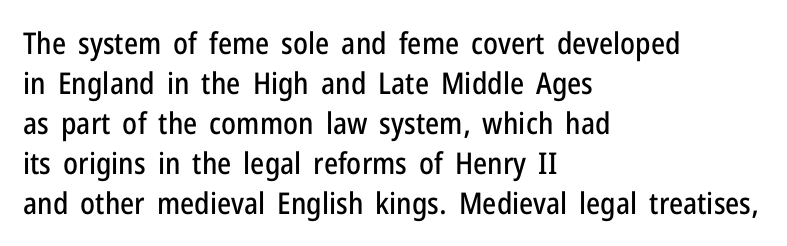
Beneath every word, the page is bare. The font family rendered here belongs to the sans-serif group. Ascenders rise straight up at ninety degrees. The rag falls on the right side of this text block. Here the designer chose a conventional face with non-uniform glyph widths. Tracking here is standard; glyphs follow each other at the usual distance.
